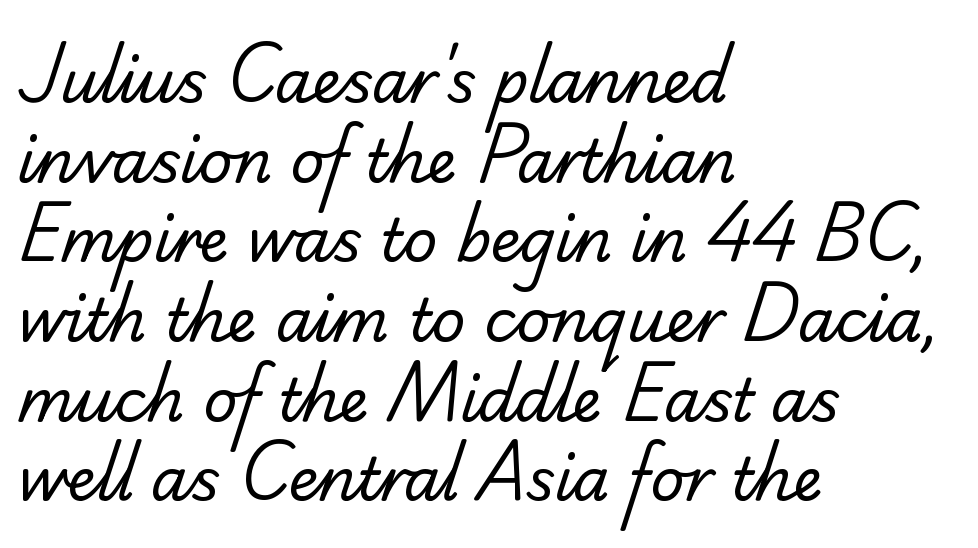
{"serif": "yes", "bold": "no", "weight": "regular", "width": "normal", "stroke_contrast": "low", "x_height": "small", "monospaced": "no", "underline": "no", "align": "left", "line_spacing": "normal", "line_spacing_ratio": 1.35, "letter_spacing": "normal", "letter_spacing_em": 0.0, "glyph_px": 59}
